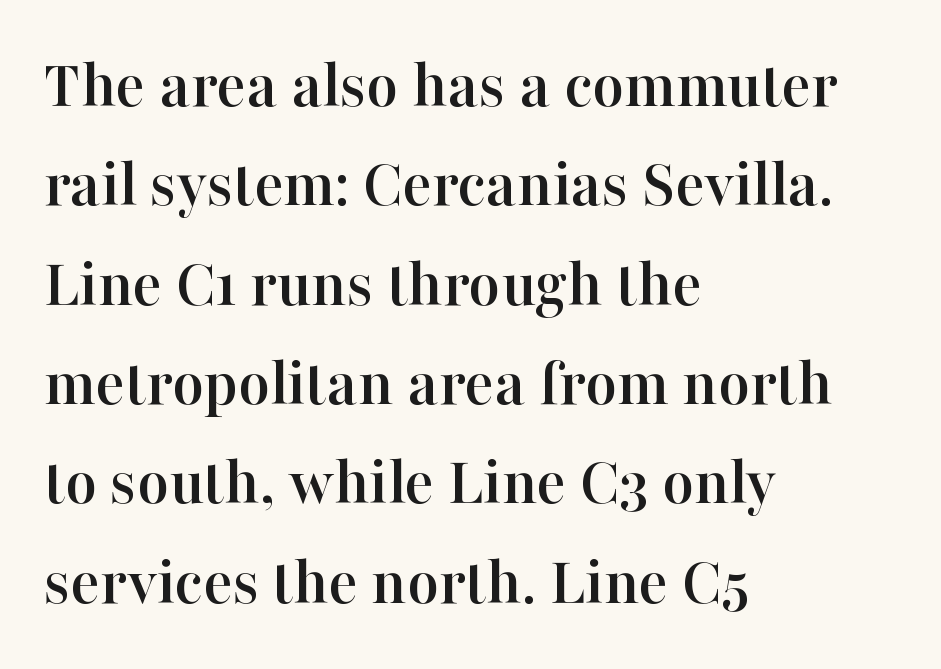
The type sits square on the baseline with zero lean. The designer went with a serif here, giving each stem small feet. The string is rendered with underlining switched off. The rows are spaced the way most documents space them.
